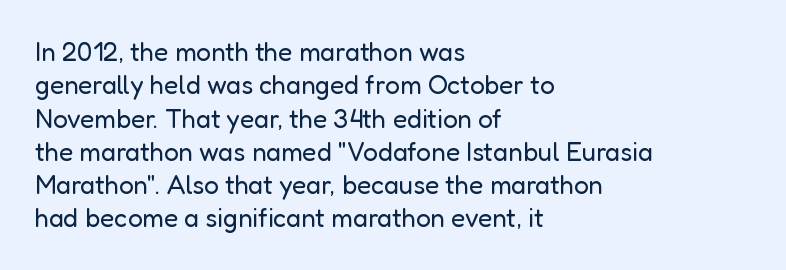
{"italic": "no", "bold": "no", "underline": "no", "align": "left", "line_spacing": "normal", "line_spacing_ratio": 1.28, "letter_spacing": "normal", "letter_spacing_em": 0.0, "glyph_px": 26}
